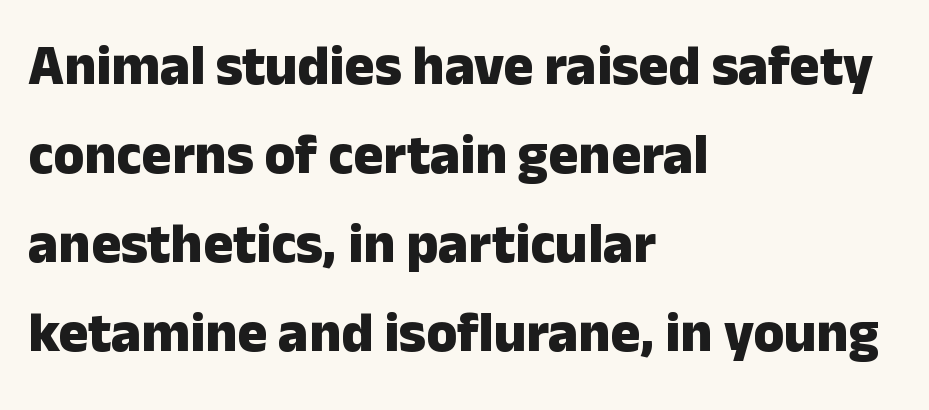
On the weight axis this lands at bold, roughly 700. If you measured baseline to baseline, you'd find a middling distance. The typesetter chose a ragged-right arrangement here. Lines of text with bare space underneath. This sample uses plain, unmodified letter spacing.
